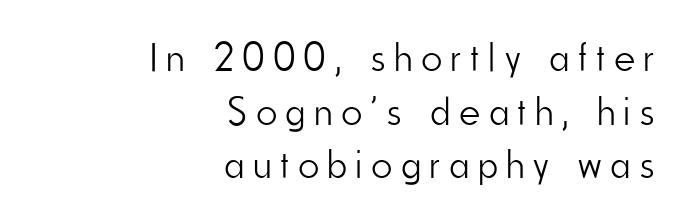
The image shows 40 px light, condensed sans-serif type, upright; set right-aligned, normal line spacing (1.34x), unusually wide letter spacing (+0.23 em), not underlined; low stroke contrast and a small x-height.
